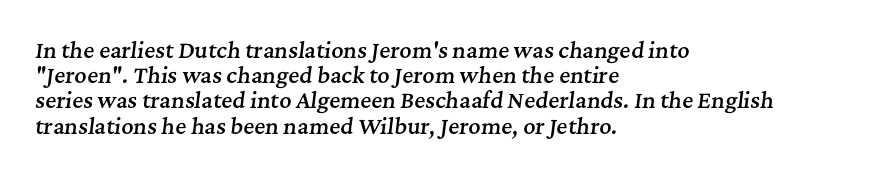
Typeset ragged right — the left edge is the straight one. The letters sit at their default tracking, neither squeezed nor spread. Compared with an ordinary text face, these strokes are moderately heavier — a semibold. Glance below the letters and you will spot only blank space.
